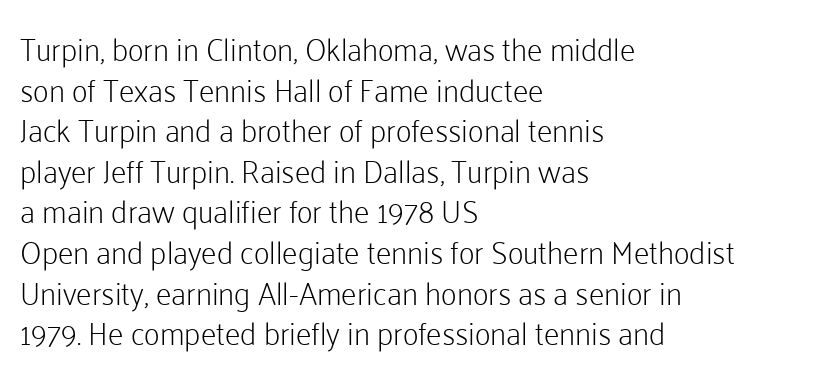
The image shows 31 px light sans-serif type, upright; set left-aligned, normal line spacing (1.31x), normal letter spacing, not underlined; low stroke contrast and a medium x-height.
